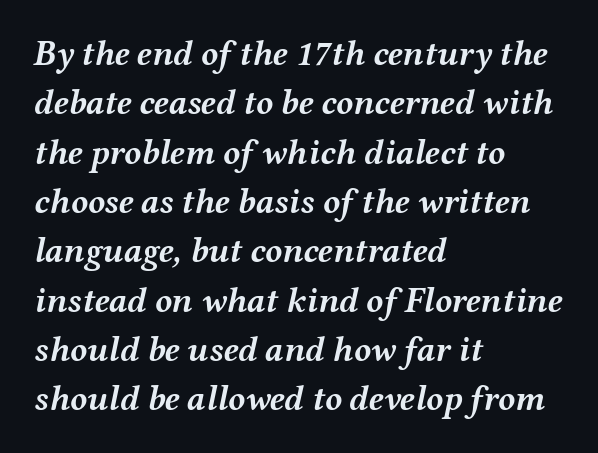
{"italic": "yes", "lean": "right", "slant_degrees": 12, "bold": "yes", "weight": "semibold", "width": "wide", "stroke_contrast": "medium", "x_height": "medium", "monospaced": "no", "underline": "no", "align": "left", "line_spacing": "normal", "line_spacing_ratio": 1.41, "letter_spacing": "normal", "letter_spacing_em": 0.0, "glyph_px": 35}
